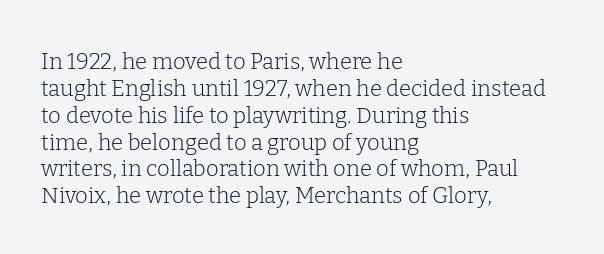
Honestly, the letter spacing is just normal — you wouldn't notice it. A student would call this left alignment; a typographer would say flush left, rag right. The font sits on the lighter half of the weight spectrum, regular included. Just letters on the line, the space beneath them empty.
